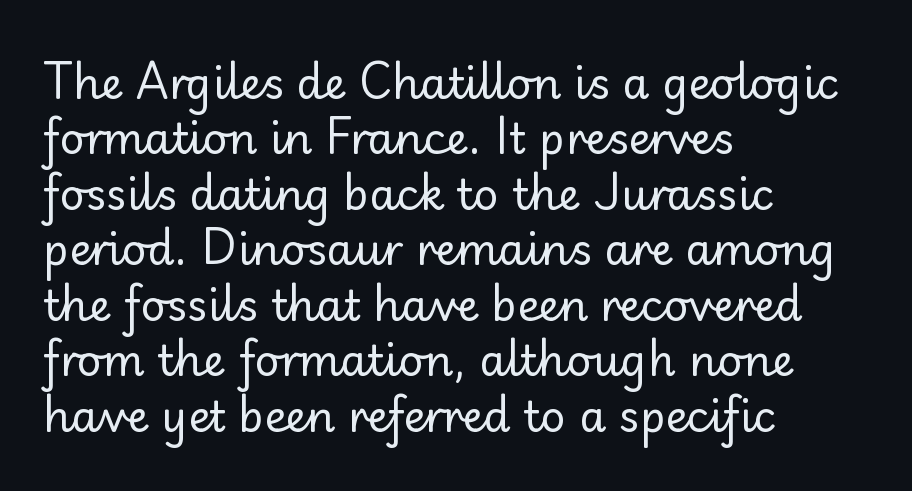
Q: Is the text bold? A: No.
Q: Is the text italic (slanted)? A: No, it is upright.
Q: Is the typeface a serif or a sans-serif typeface? A: Sans-serif.
Q: Is the text underlined? A: No.
Q: How is the paragraph aligned? A: Left-aligned.
Q: Is the spacing between letters normal or unusually wide? A: Normal.
Q: Is the spacing between lines tight, normal or loose? A: Normal.
Q: Width (condensed, normal, or wide)? A: Normal.
Q: Stroke contrast? A: Low.
Q: x-height? A: Small.
Q: Monospaced? A: No.
